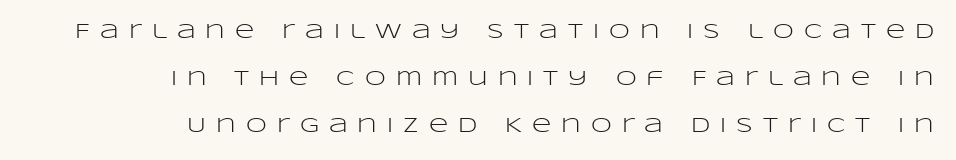
Q: Is the text bold? A: No.
Q: Is the text italic (slanted)? A: No, it is upright.
Q: Is the text underlined? A: No.
Q: How is the paragraph aligned? A: Right-aligned.
Q: Is the spacing between letters normal or unusually wide? A: Unusually wide.
Q: Is the spacing between lines tight, normal or loose? A: Loose.
